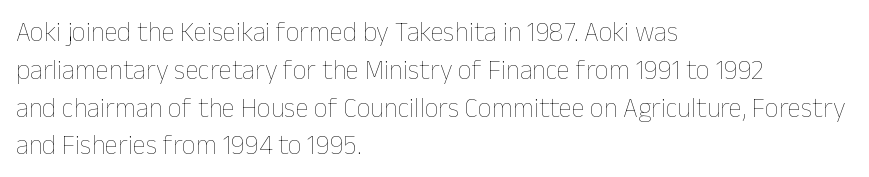
Short note: letters normally spaced. These lines are set flush left with a ragged right edge. The passage shown is not bold in any degree. Rows of type keep a routine distance in the vertical direction. This is the regular roman posture of the typeface.
